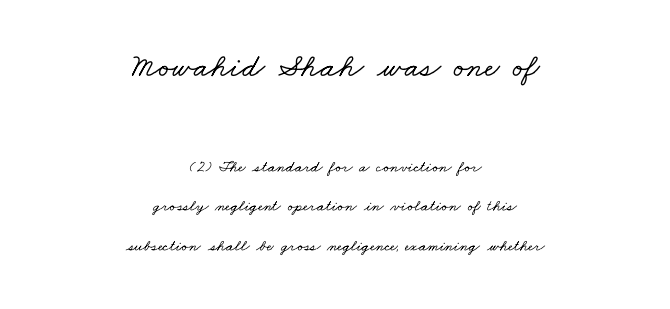
No word sits above an underline. The rendering shrinks the type as you move from the upper chunk to the lower. This sample uses a serif face. Vertically, the passage feels expansive, rows floating well apart. A typesetter would call this zero additional tracking.
